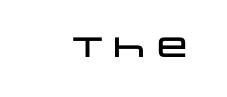
The image shows 28 px wide sans-serif type, upright; set normal letter spacing, not underlined; low stroke contrast and a large x-height.
